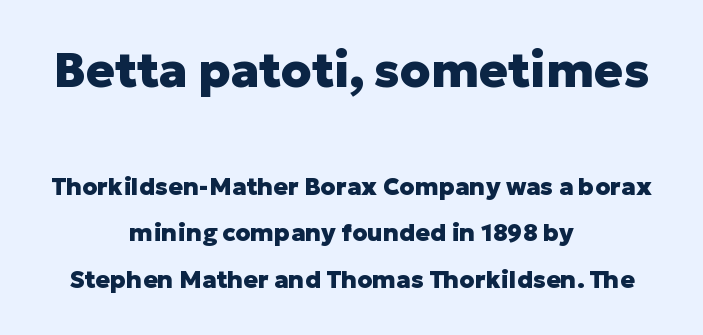
Grotesque or geometric, the face here clearly has no serifs. The composition opens big and finishes small. Glance below the letters and you will spot only blank space. Teacher's note: observe the equal gaps on both sides — that is centered alignment. Airy leading. Spacing verdict: proportional, widths tailored to each character.
